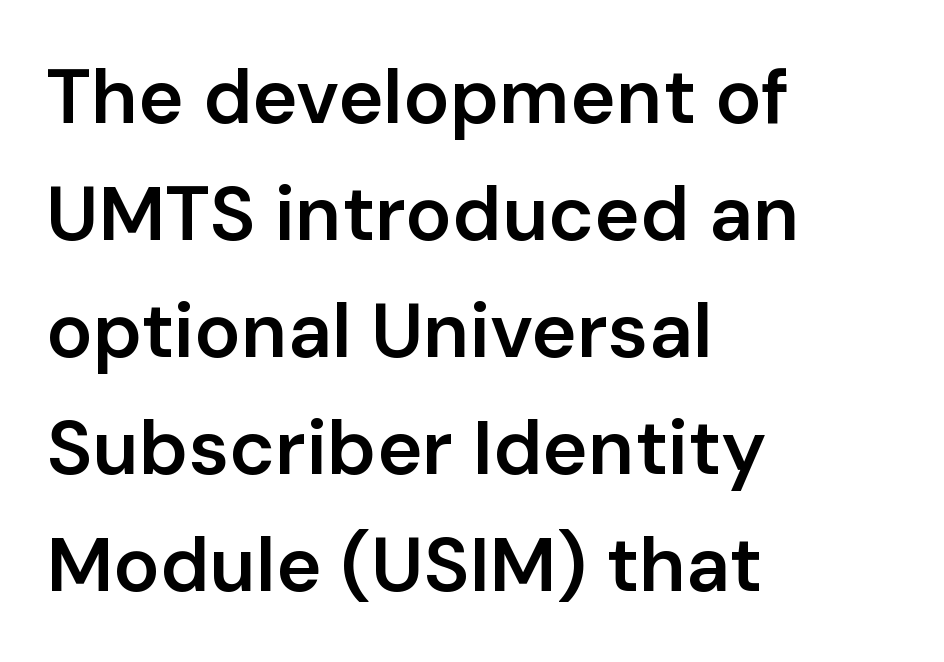
The image shows 77 px semibold sans-serif type, upright; set left-aligned, normal line spacing (1.52x), normal letter spacing, not underlined; low stroke contrast and a medium x-height.
